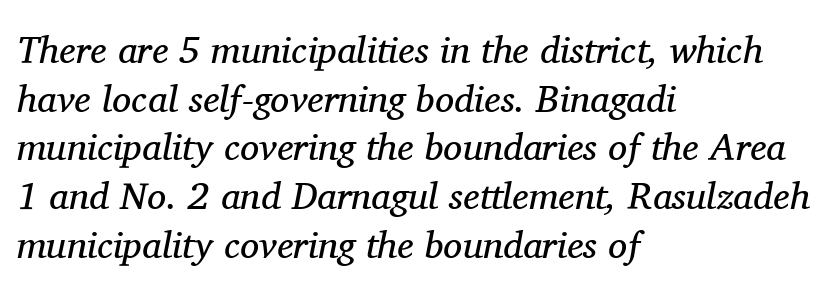
Q: Is the text bold? A: No.
Q: Is the text italic (slanted)? A: Yes, it leans right by about 11 degrees.
Q: Is the typeface a serif or a sans-serif typeface? A: Serif.
Q: Is the text underlined? A: No.
Q: How is the paragraph aligned? A: Left-aligned.
Q: Is the spacing between letters normal or unusually wide? A: Normal.
Q: Is the spacing between lines tight, normal or loose? A: Normal.
Q: Width (condensed, normal, or wide)? A: Normal.
Q: Stroke contrast? A: Medium.
Q: x-height? A: Medium.
Q: Monospaced? A: No.
